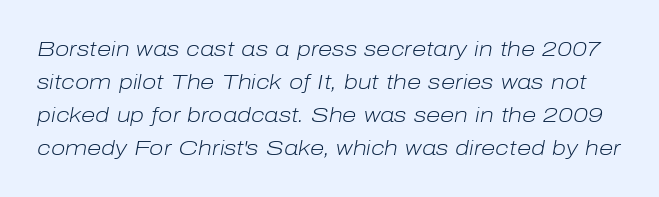
Q: Is the text bold? A: No.
Q: Is the text italic (slanted)? A: Yes, it leans right by about 10 degrees.
Q: Is the text underlined? A: No.
Q: Is the spacing between letters normal or unusually wide? A: Normal.
Q: Is the spacing between lines tight, normal or loose? A: Normal.
